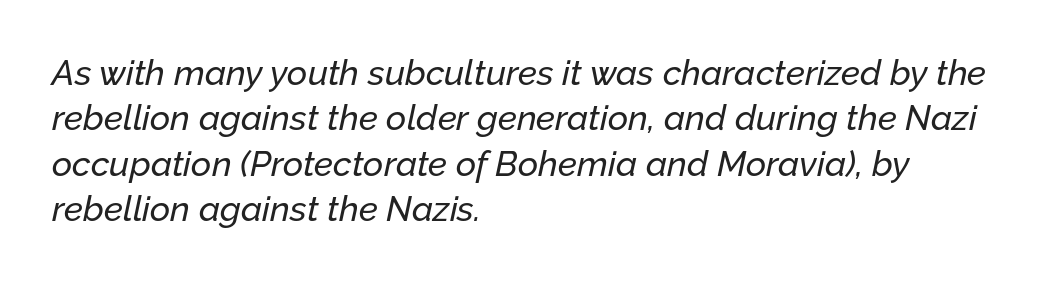
The image shows 35 px text type, italic (leaning right); set left-aligned, normal line spacing (1.3x), normal letter spacing, not underlined; low stroke contrast and a medium x-height.
